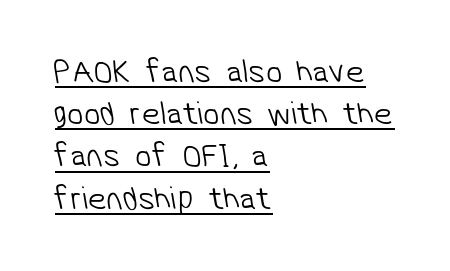
{"serif": "no", "bold": "no", "weight": "light", "width": "normal", "stroke_contrast": "low", "x_height": "medium", "monospaced": "no", "underline": "yes", "align": "left", "line_spacing": "normal", "line_spacing_ratio": 1.28, "letter_spacing": "normal", "letter_spacing_em": 0.0, "glyph_px": 33}
